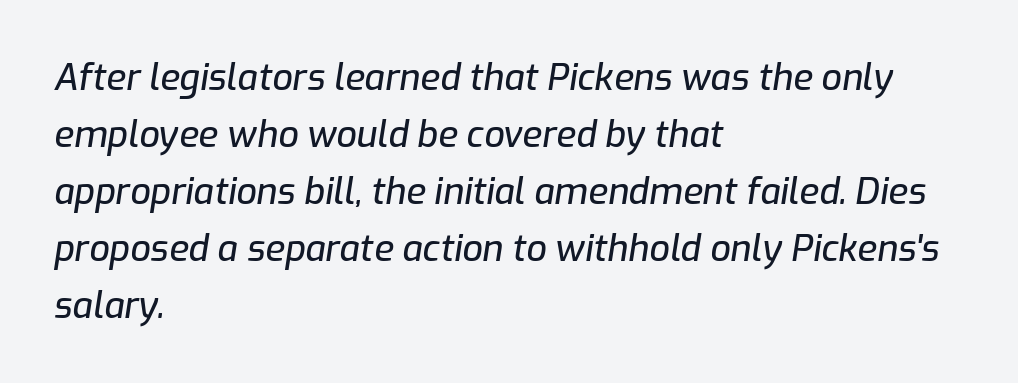
The image shows 36 px text type, italic (leaning right); set left-aligned, normal line spacing (1.58x), normal letter spacing, not underlined; low stroke contrast and a medium x-height.
